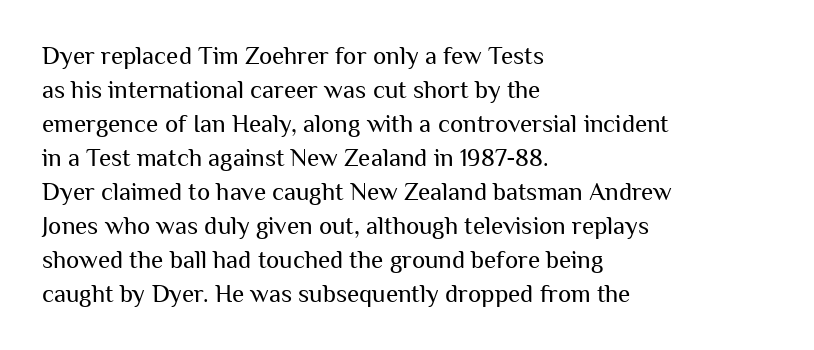
A normal amount of white space separates one row of letters from the next. Honestly, the letter spacing is just normal — you wouldn't notice it. The font's upright variant was chosen for this text. Is this a heavy cut? Hardly; it is regular or lighter. Caption: multi-line text, flush left, ragged right.
